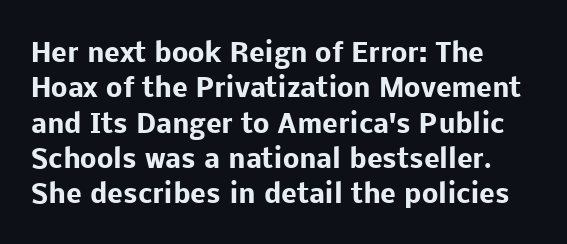
The image shows 26 px bold type, upright; set left-aligned, normal line spacing (1.36x), normal letter spacing, not underlined.
